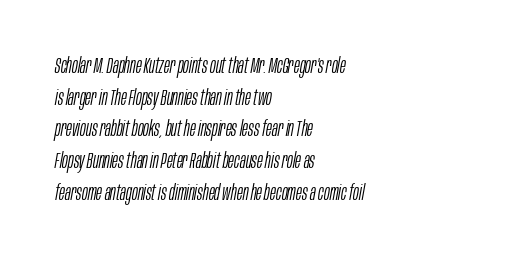
{"italic": "yes", "lean": "right", "slant_degrees": 10, "bold": "no", "underline": "no", "align": "left", "line_spacing": "normal", "line_spacing_ratio": 1.44, "letter_spacing": "normal", "letter_spacing_em": 0.0, "glyph_px": 22}
